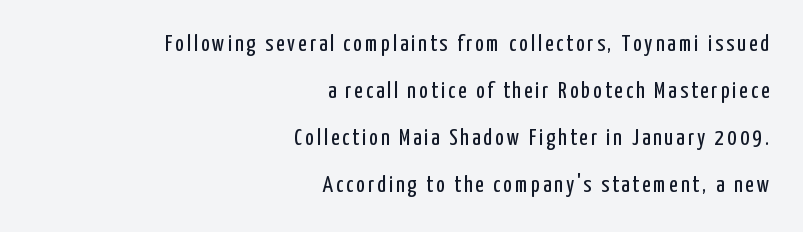
The image shows 23 px text type, upright; set right-aligned, loose line spacing (2.05x), not underlined.
